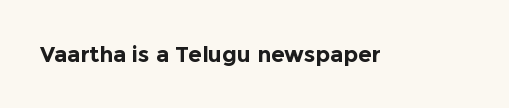
Q: Is the text bold? A: Yes.
Q: Is the text italic (slanted)? A: No, it is upright.
Q: Is the text underlined? A: No.
Q: Is the spacing between letters normal or unusually wide? A: Normal.
